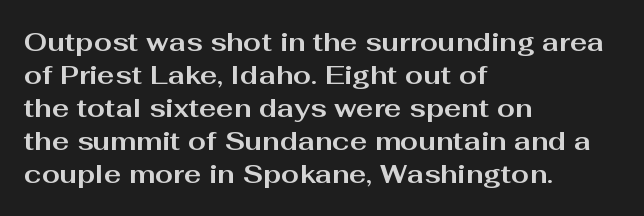
The leading is moderate, giving the passage an even texture. A dark, heavy texture on the line: the type is bold. Descenders hang freely into open space. Letter spacing: default. Notice how the passage keeps a crisp vertical edge on the left only. This is roman type, the default non-slanted kind.
